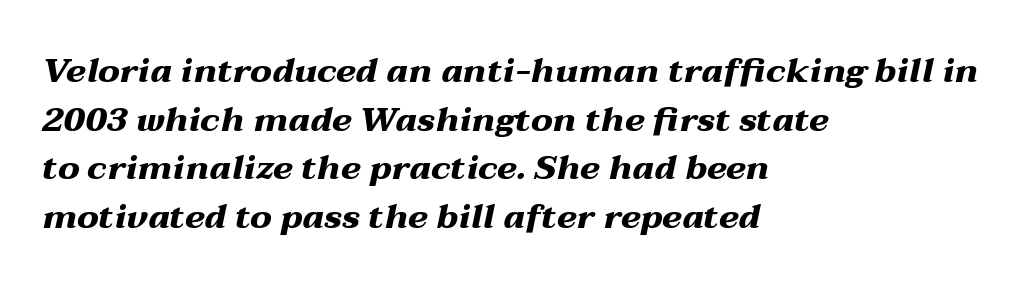
The image shows 34 px heavy, wide type, italic (leaning right); set left-aligned, normal line spacing (1.43x), normal letter spacing, not underlined; medium stroke contrast and a medium x-height.
